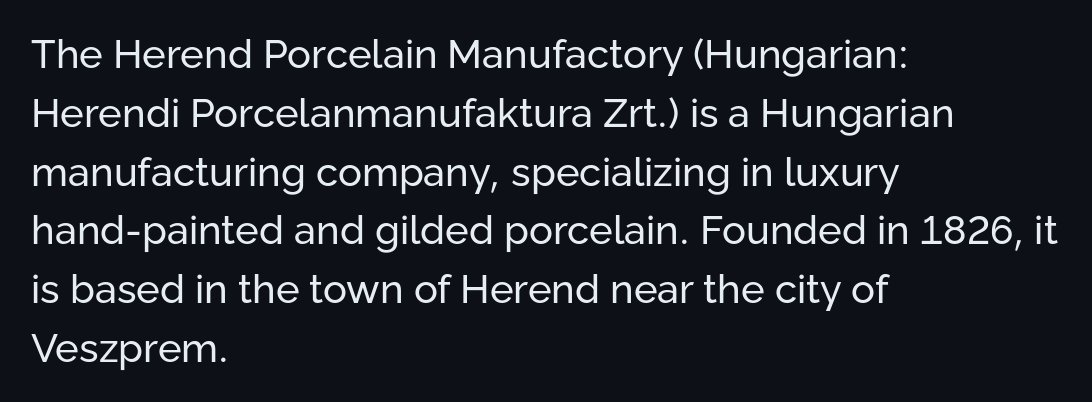
{"serif": "no", "italic": "no", "bold": "no", "weight": "regular", "width": "normal", "stroke_contrast": "low", "x_height": "medium", "monospaced": "no", "underline": "no", "align": "left", "line_spacing": "normal", "line_spacing_ratio": 1.47, "letter_spacing": "normal", "letter_spacing_em": 0.0, "glyph_px": 40}
